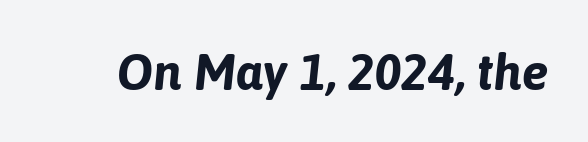
{"italic": "yes", "lean": "right", "slant_degrees": 6, "bold": "yes", "weight": "bold", "width": "normal", "stroke_contrast": "low", "x_height": "medium", "monospaced": "no", "underline": "no", "letter_spacing": "normal", "letter_spacing_em": 0.0, "glyph_px": 50}
